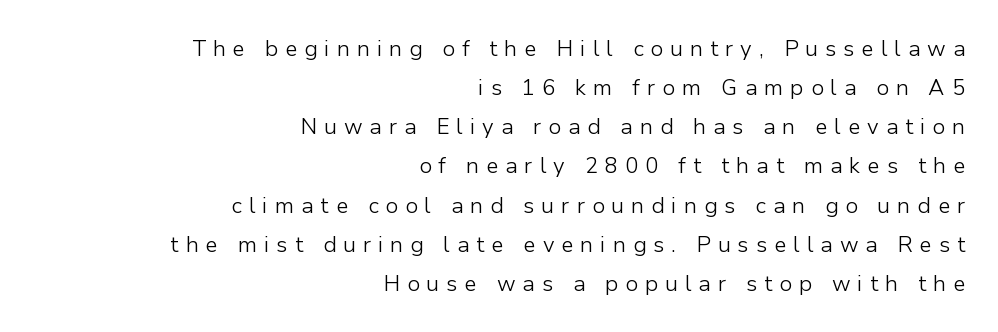
Stroke thickness stays within the range of a standard reading face or lighter. Does the lettering tilt? It doesn't — this is upright. Lines of text with bare space underneath. In terms of letterspacing, this is a distinctly airy, spread setting.
